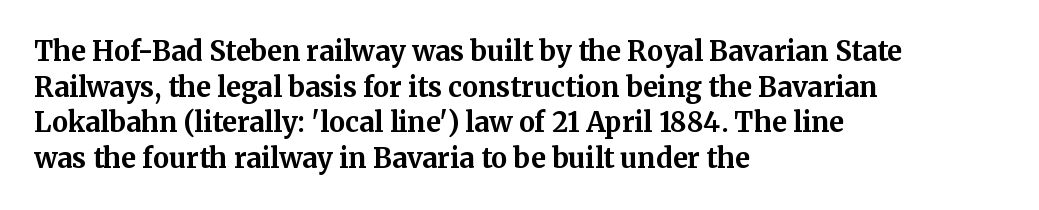
The image shows 27 px bold type, upright; set left-aligned, normal line spacing (1.32x), normal letter spacing, not underlined.
